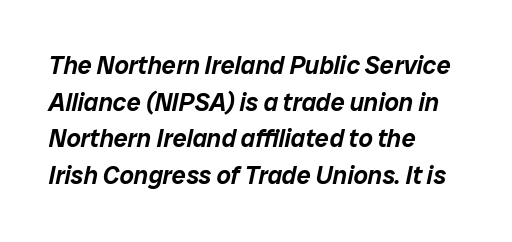
{"italic": "yes", "lean": "right", "slant_degrees": 12, "underline": "no", "align": "left", "line_spacing": "normal", "line_spacing_ratio": 1.47, "letter_spacing": "normal", "letter_spacing_em": 0.0, "glyph_px": 25}
